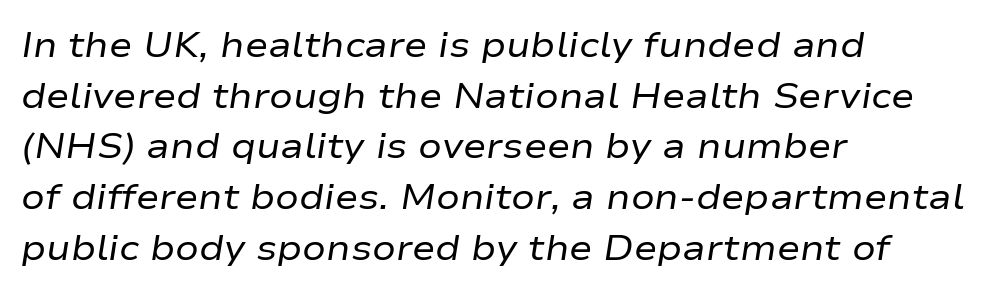
Here the glyphs are tracked normally, forming tight word shapes. Is the stroke heavy? The answer is a plain regular-or-lighter. This sample uses an oblique cut, with every glyph tilted off the vertical. Beneath every word, the page is bare. The passage shown is typed in a proportional face where columns would drift. A student would call this left alignment; a typographer would say flush left, rag right.
